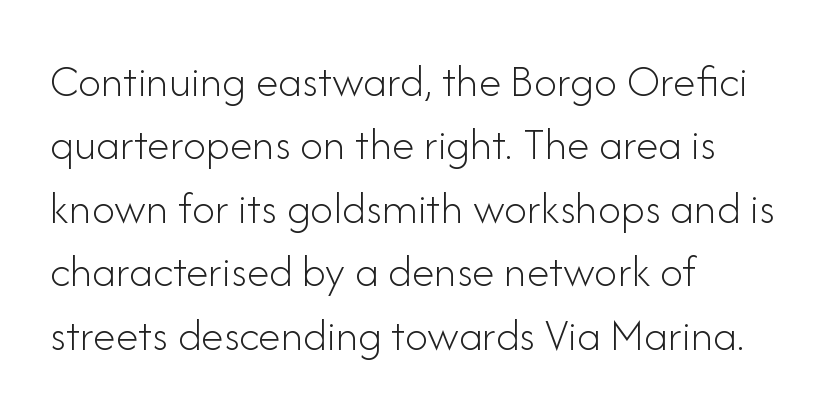
The image shows 46 px light sans-serif type, upright; set left-aligned, normal line spacing (1.38x), normal letter spacing, not underlined; low stroke contrast and a small x-height.
